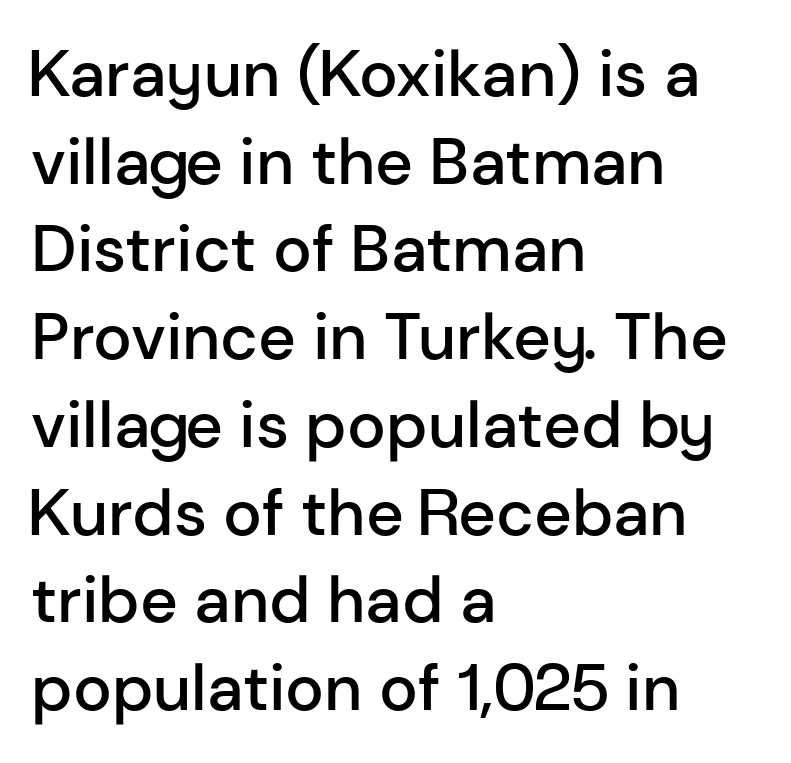
The line texture is even and compact thanks to regular tracking. The space directly below the letters is spotless. How heavy is the stroke? Medium-heavy — a semibold, shy of bold. The rendering anchors every line to the left-hand side. Posture: straight, roman, zero tilt. The characters display no serif detailing; their extremities are plain.
